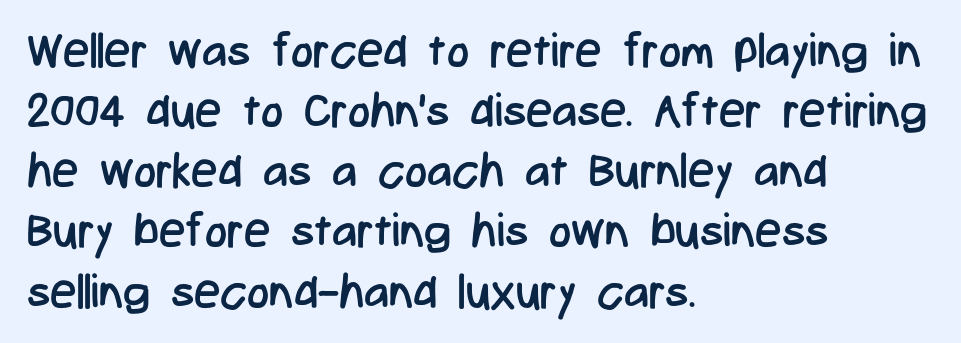
Underlining? Definitely not there. The typesetter chose a ragged-right arrangement here. The weight would be labelled regular, book, light, or lighter still. Spacing verdict: proportional, widths tailored to each character.
